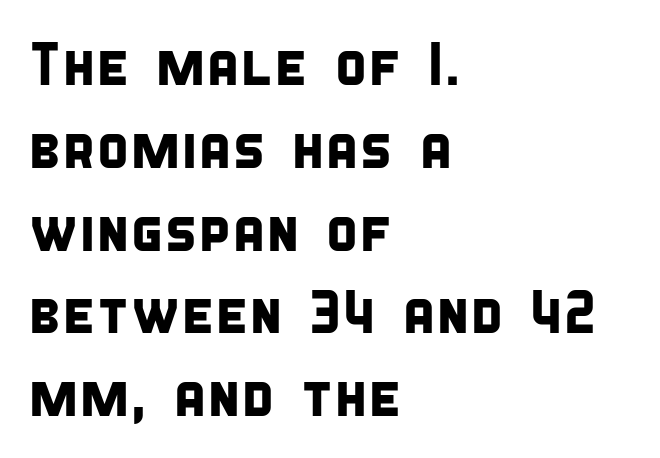
There is no visible air inserted between adjacent glyphs. Successive baselines arrive at the customary interval. The gap between lines stays unmarked. The text was rendered using a sans face with plain stroke endings.
